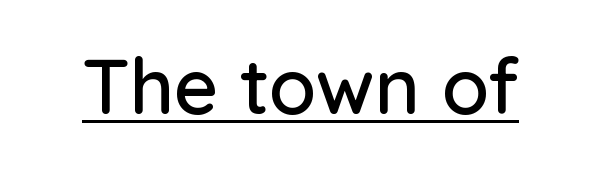
Q: Is the text italic (slanted)? A: No, it is upright.
Q: Is the typeface a serif or a sans-serif typeface? A: Sans-serif.
Q: Is the text underlined? A: Yes.
Q: Is the spacing between letters normal or unusually wide? A: Normal.
Q: Width (condensed, normal, or wide)? A: Normal.
Q: Stroke contrast? A: Low.
Q: x-height? A: Medium.
Q: Monospaced? A: No.
